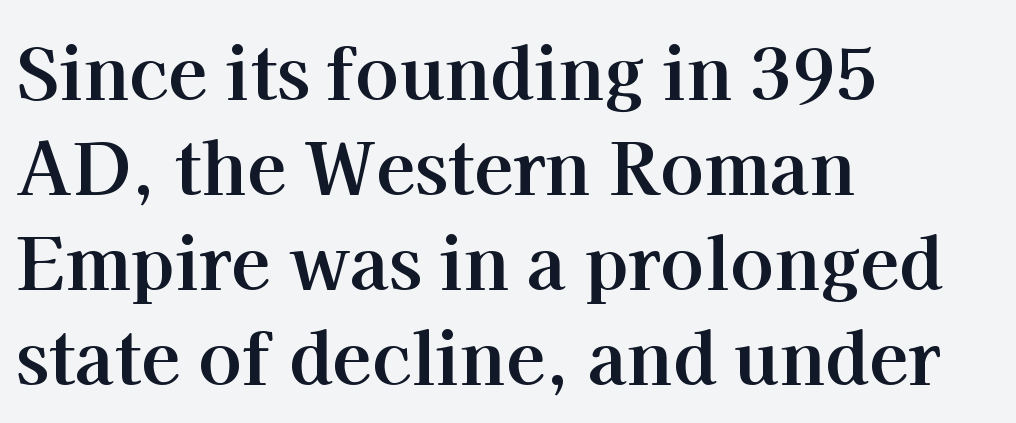
Q: Is the text bold? A: Yes.
Q: Is the text italic (slanted)? A: No, it is upright.
Q: Is the typeface a serif or a sans-serif typeface? A: Serif.
Q: Is the text underlined? A: No.
Q: How is the paragraph aligned? A: Left-aligned.
Q: Is the spacing between letters normal or unusually wide? A: Normal.
Q: Is the spacing between lines tight, normal or loose? A: Normal.
Q: Width (condensed, normal, or wide)? A: Normal.
Q: Stroke contrast? A: High.
Q: x-height? A: Medium.
Q: Monospaced? A: No.
